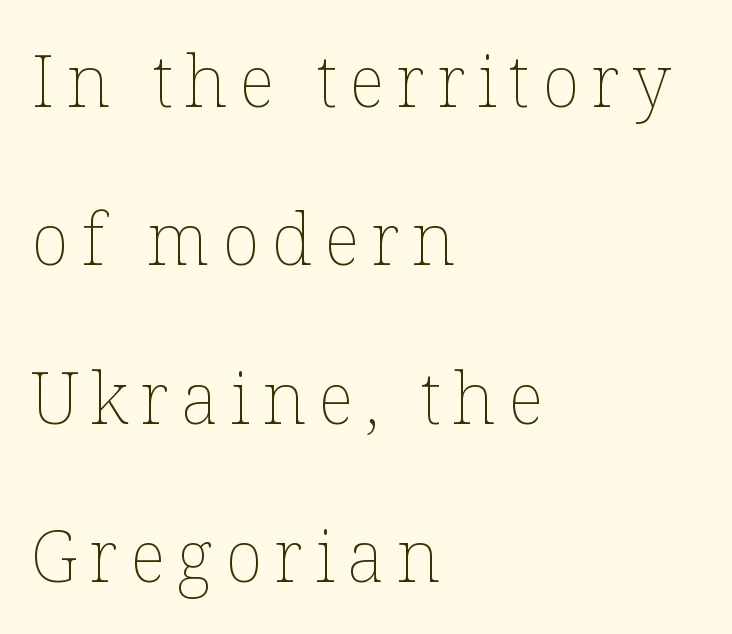
{"italic": "no", "bold": "no", "weight": "thin", "width": "normal", "stroke_contrast": "low", "x_height": "medium", "monospaced": "no", "underline": "no", "align": "left", "line_spacing": "loose", "line_spacing_ratio": 2.23, "glyph_px": 71}
